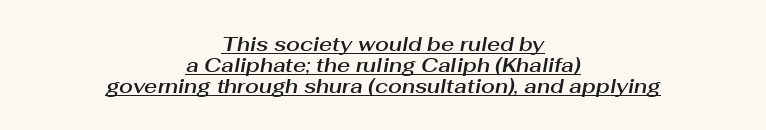
The whole block is typeset with a tilt. Whoever set this chose condensed vertical rhythm over breathing room. The setting favours the middle, as headings and verse often do. The type is set solid horizontally, with unmodified tracking. You can see a thin bar hugging the bottom of the glyphs.
